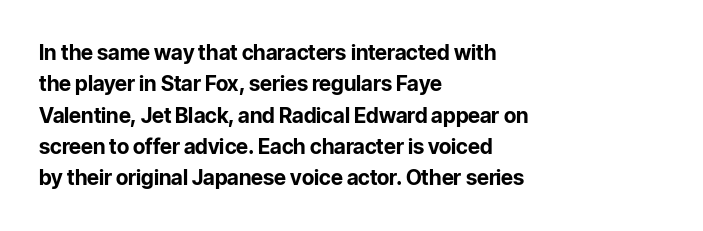
The passage shown is emphatically bold. The specimen reads as upright at a glance. Alignment: flush left. What stands out about the letter spacing? Nothing — it is the standard amount. The block of text has a typical density, with ordinary space between rows. The words here are not underlined.
